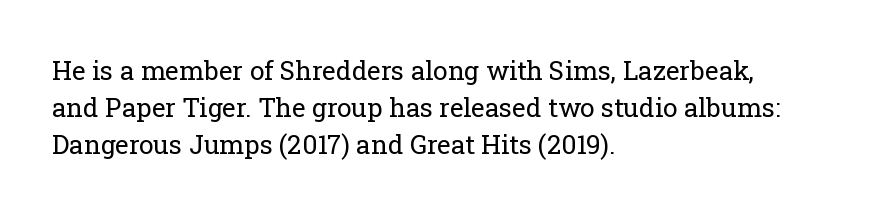
The rendering anchors every line to the left-hand side. A clean baseline with only descenders dipping below it. No chunkiness to these letters — they're not bold. Leading matches the norm, producing a regular column. Ascenders rise straight up at ninety degrees. Nobody touched the tracking dial on this one.
